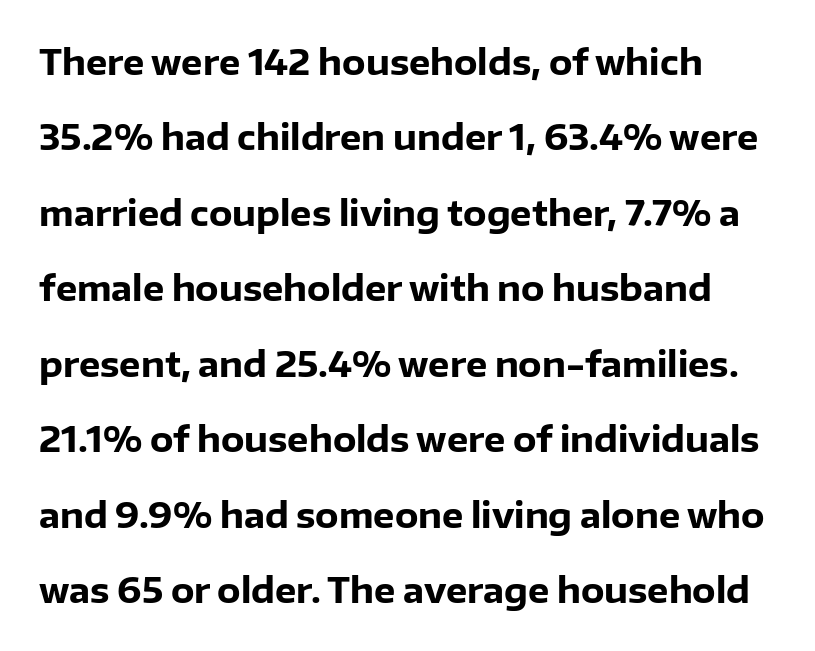
Q: Is the text bold? A: Yes.
Q: Is the text italic (slanted)? A: No, it is upright.
Q: Is the typeface a serif or a sans-serif typeface? A: Sans-serif.
Q: Is the text underlined? A: No.
Q: Is the spacing between letters normal or unusually wide? A: Normal.
Q: Is the spacing between lines tight, normal or loose? A: Loose.
Q: Width (condensed, normal, or wide)? A: Normal.
Q: Stroke contrast? A: Low.
Q: x-height? A: Medium.
Q: Monospaced? A: No.
